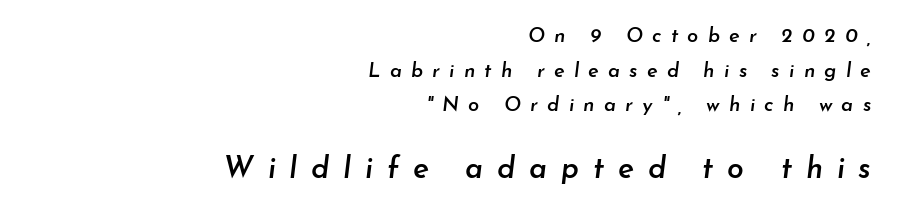
The image shows 30 px semibold type, italic (leaning right); set right-aligned, line spacing 1.73x, unusually wide letter spacing (+0.46 em), not underlined; the second (bottom) block is 1.5x larger; low stroke contrast and a small x-height.
